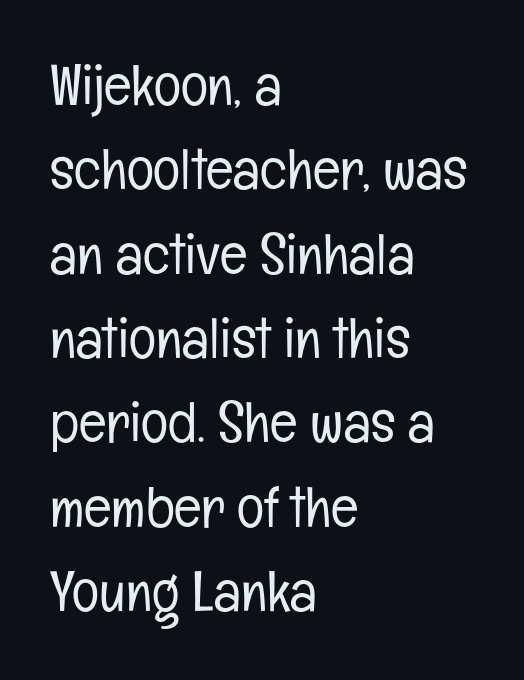
Q: Is the text bold? A: No.
Q: Is the text italic (slanted)? A: No, it is upright.
Q: Is the typeface a serif or a sans-serif typeface? A: Sans-serif.
Q: Is the text underlined? A: No.
Q: How is the paragraph aligned? A: Left-aligned.
Q: Is the spacing between letters normal or unusually wide? A: Normal.
Q: Is the spacing between lines tight, normal or loose? A: Normal.
Q: Width (condensed, normal, or wide)? A: Condensed.
Q: Stroke contrast? A: Low.
Q: x-height? A: Medium.
Q: Monospaced? A: No.
